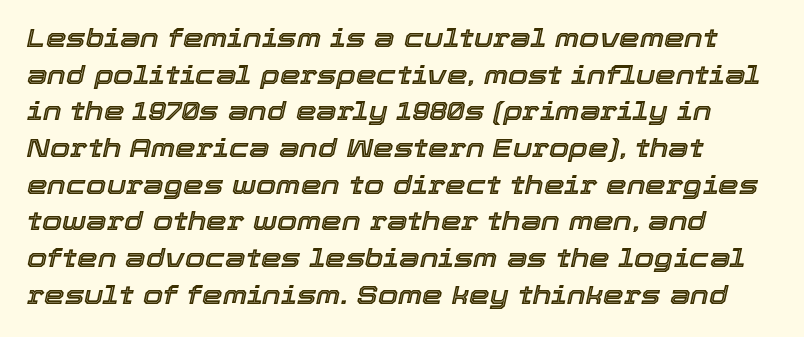
Q: Is the text italic (slanted)? A: Yes, it leans right by about 12 degrees.
Q: Is the text underlined? A: No.
Q: Is the spacing between letters normal or unusually wide? A: Normal.
Q: Is the spacing between lines tight, normal or loose? A: Normal.
